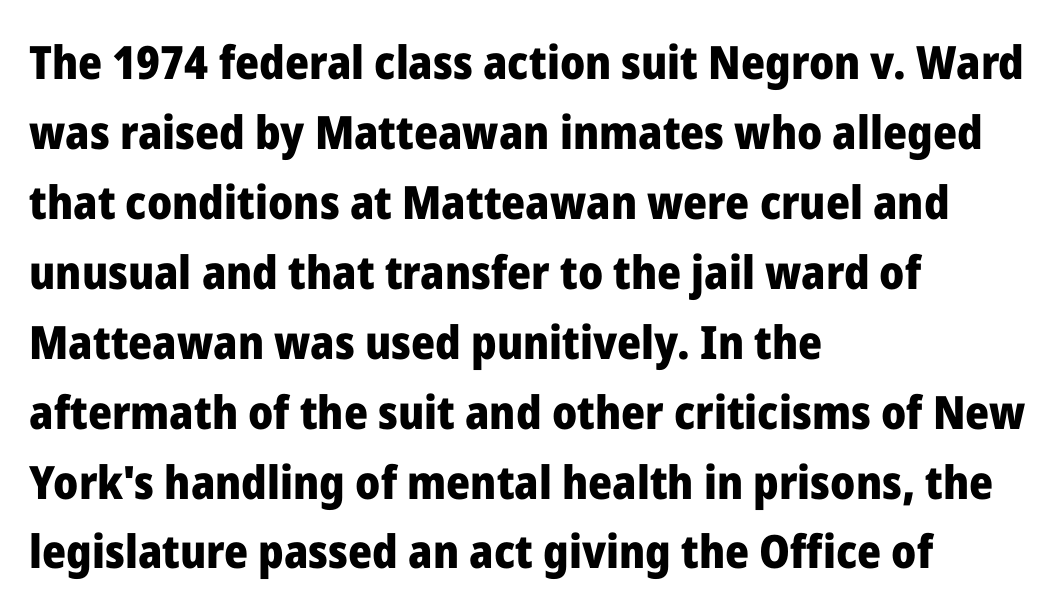
A bare baseline throughout the passage. This rendering employs a face without finishing strokes, i.e., a sans-serif. The line texture is even and compact thanks to regular tracking. You can tell it's not italic because the verticals are truly vertical. Is the block centered? No — it sits flush against the left margin.
